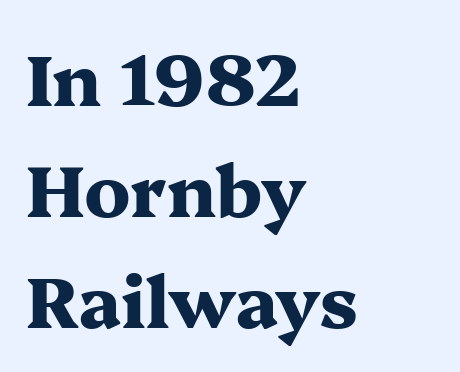
No italicization has been applied; the sample stays upright. Clear beneath every line of the passage. Reading down the block, your eye returns to a fixed left position each line. You could not count columns in this text — the font is proportionally spaced. Each word holds together tightly as a unit, with standard inter-letter gaps. The lines sit at an ordinary, default distance from one another.
